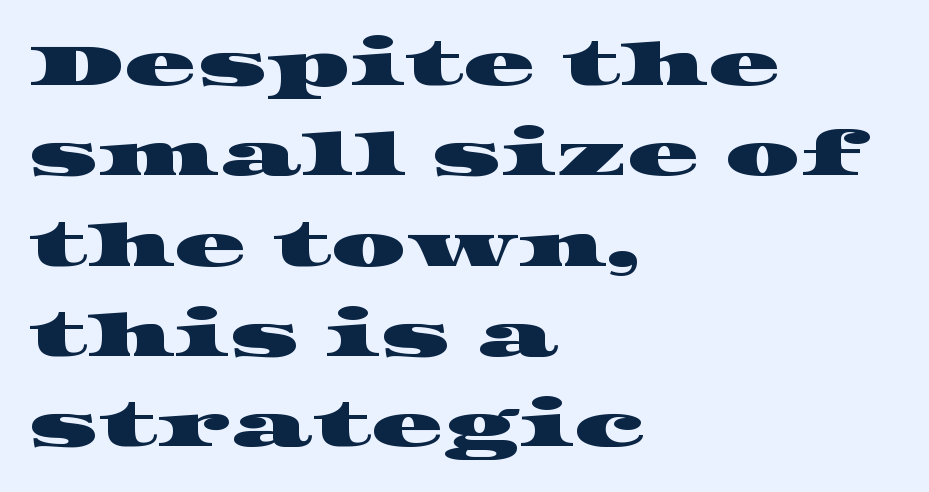
{"serif": "yes", "width": "wide", "stroke_contrast": "high", "x_height": "large", "monospaced": "no", "underline": "no", "align": "left", "line_spacing": "normal", "line_spacing_ratio": 1.53, "letter_spacing": "normal", "letter_spacing_em": 0.0, "glyph_px": 59}
